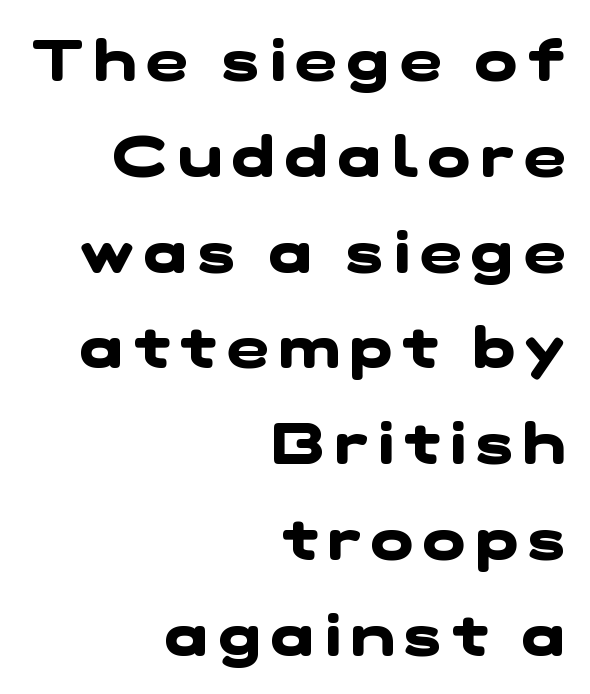
The rag falls on the left side of this text block. The characters look thick and weighty, a clear bold. Looks like regular typesetting: each glyph gets only the width it needs. The area under the type is left untouched. I'd call this a sans setting — the letters go barefoot.
